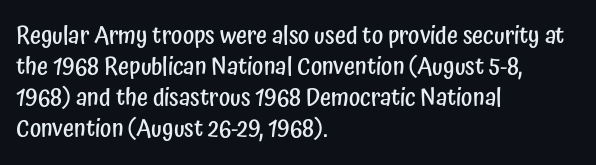
The strip under each line holds only bare page. Default kerning and tracking; the words read as compact shapes. This is the regular roman posture of the typeface. Regular leading. One-word summary of the alignment: left.
